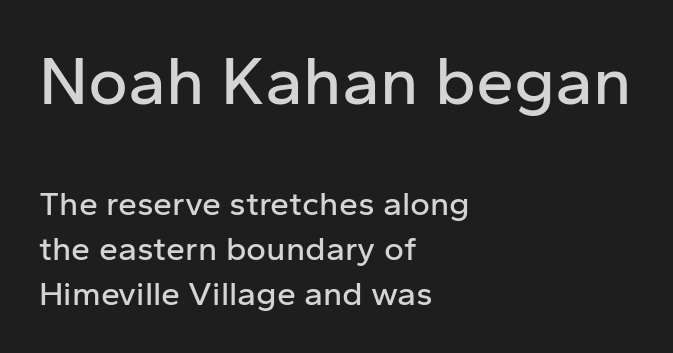
The baseline area is clear. A sans-serif font was chosen for this passage. A student would notice the top passage is typeset larger than what follows. The designer left line spacing at the default. Character widths vary here, with narrow letters taking less room than wide ones. The rendering keeps characters at their native spacing.
